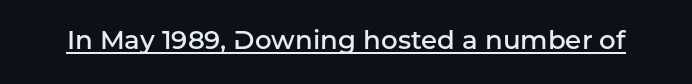
Q: Is the text bold? A: Semi-bold.
Q: Is the text italic (slanted)? A: No, it is upright.
Q: Is the text underlined? A: Yes.
Q: Is the spacing between letters normal or unusually wide? A: Normal.
